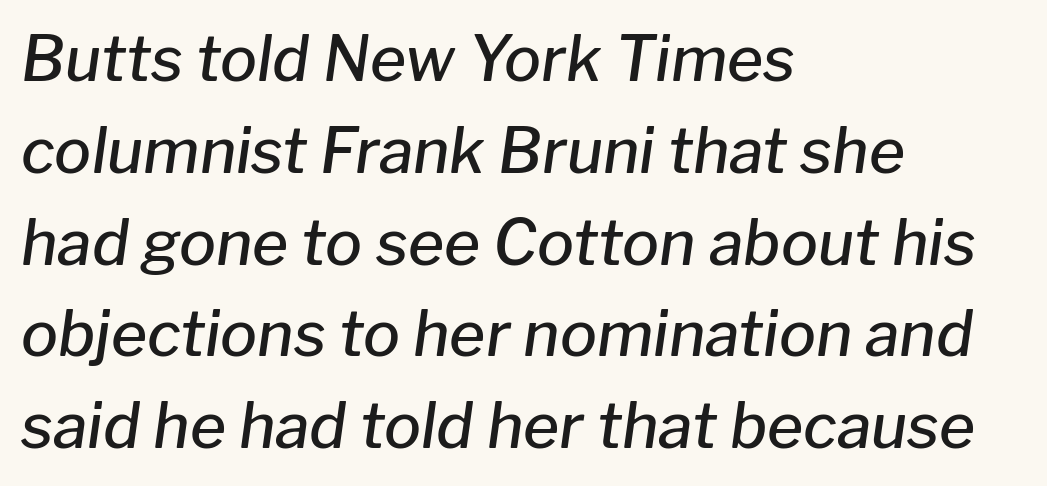
Q: Is the text bold? A: Semi-bold.
Q: Is the text italic (slanted)? A: Yes, it leans right by about 8 degrees.
Q: Is the text underlined? A: No.
Q: How is the paragraph aligned? A: Left-aligned.
Q: Is the spacing between letters normal or unusually wide? A: Normal.
Q: Is the spacing between lines tight, normal or loose? A: Normal.
Q: Width (condensed, normal, or wide)? A: Normal.
Q: Stroke contrast? A: Low.
Q: x-height? A: Medium.
Q: Monospaced? A: No.
